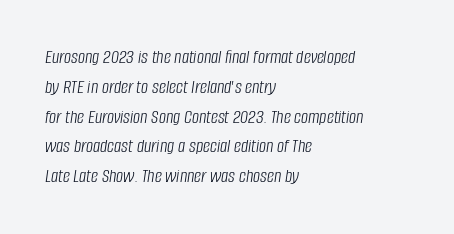
Is the block centered? No — it sits flush against the left margin. These glyphs show unthickened strokes, regular width or finer. In terms of letterspacing, this is plain default setting. The foot of each line stays bare and open. The designer left line spacing at the default.
